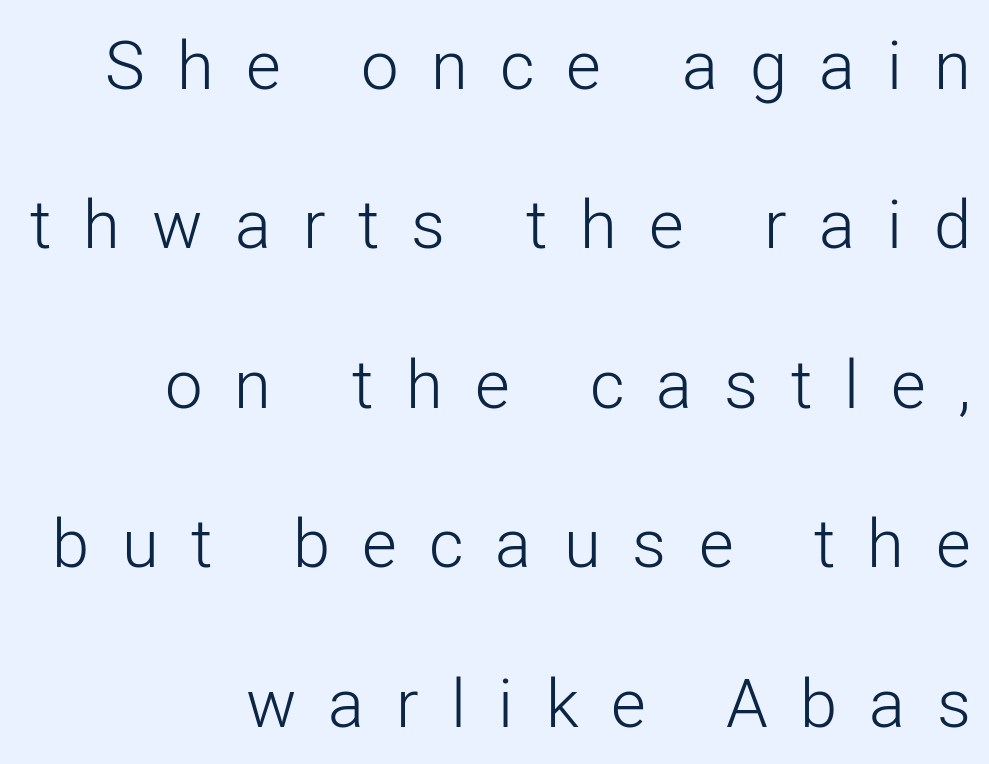
Q: Is the text bold? A: No.
Q: Is the text italic (slanted)? A: No, it is upright.
Q: Is the typeface a serif or a sans-serif typeface? A: Sans-serif.
Q: Is the text underlined? A: No.
Q: How is the paragraph aligned? A: Right-aligned.
Q: Is the spacing between letters normal or unusually wide? A: Unusually wide.
Q: Is the spacing between lines tight, normal or loose? A: Loose.
Q: Width (condensed, normal, or wide)? A: Normal.
Q: Stroke contrast? A: Low.
Q: x-height? A: Medium.
Q: Monospaced? A: No.
